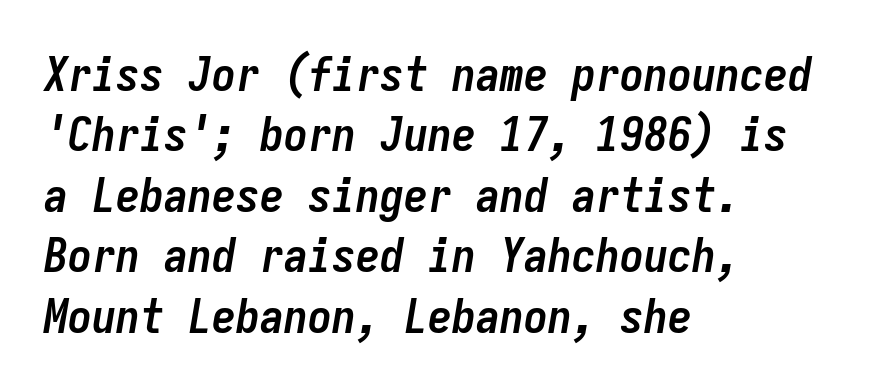
Has an underline been added? It has not. Looks like terminal output: every glyph gets an equal slot. Letter spacing: default. The line-height multiplier appears to be the usual default.
